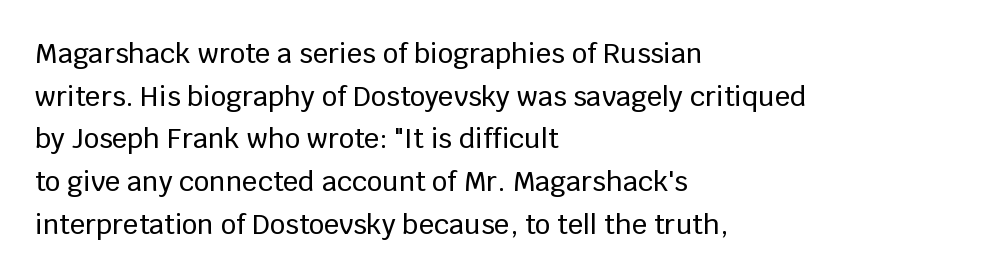
The words here are not underlined. Upright lettering throughout. This rendering leaves character spacing at its baseline value. These lines stack with their left ends in a neat column. Vertical spacing — default.
